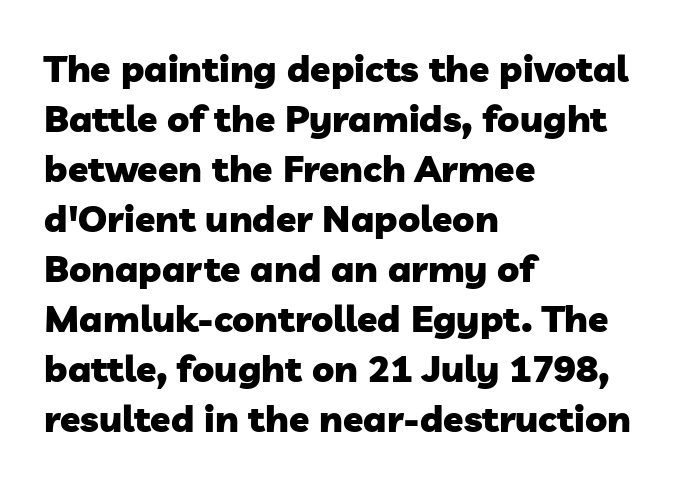
The face used here has the dense, thick strokes of a bold. Serifs: no, the terminals of the letterforms are clean. Horizontally, the lines are justified to the leading edge only. Regular leading. This rendering leaves character spacing at its baseline value. Check the space under the baseline: it is left empty.
